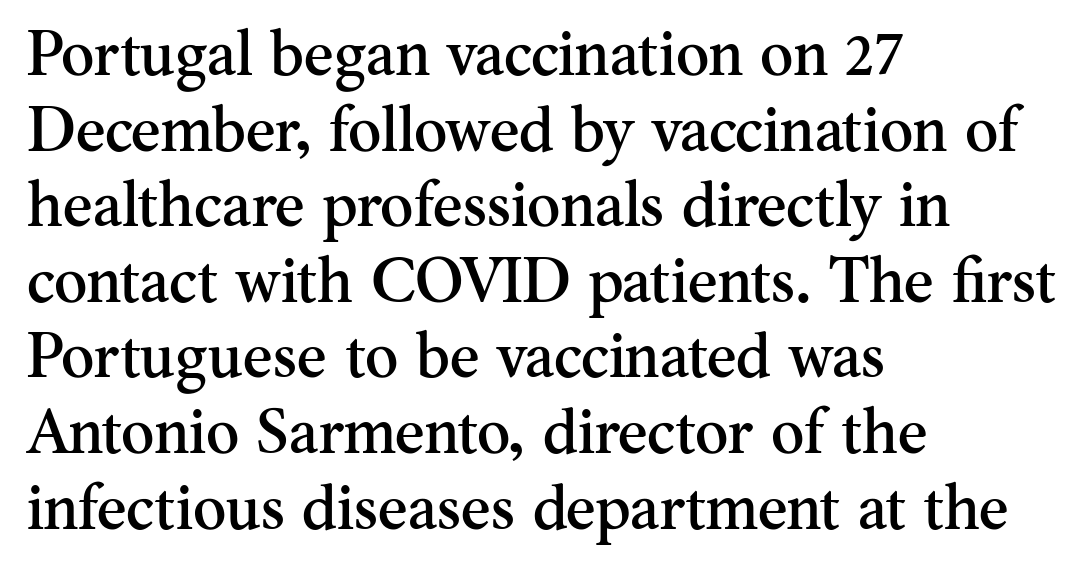
The image shows 63 px serif type, upright; set left-aligned, line spacing 1.2x, normal letter spacing, not underlined; medium stroke contrast and a small x-height.
